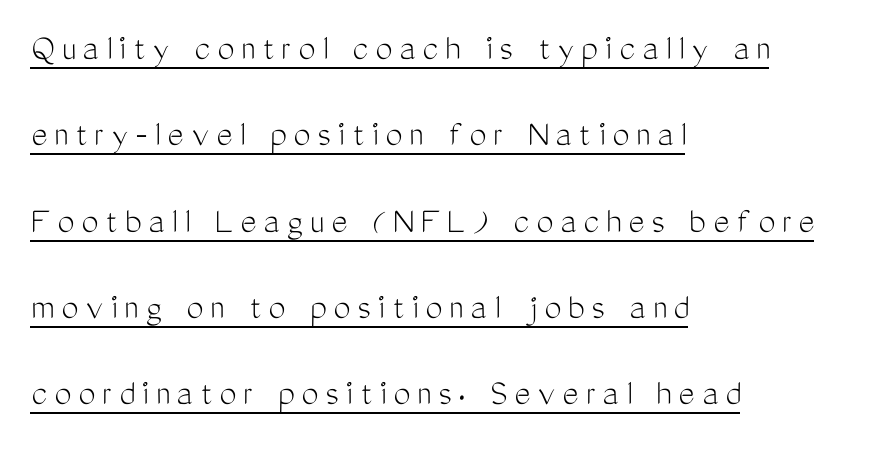
{"serif": "no", "italic": "no", "bold": "no", "weight": "light", "width": "condensed", "stroke_contrast": "medium", "x_height": "medium", "monospaced": "no", "underline": "yes", "align": "left", "line_spacing": "loose", "line_spacing_ratio": 2.27, "glyph_px": 38}
